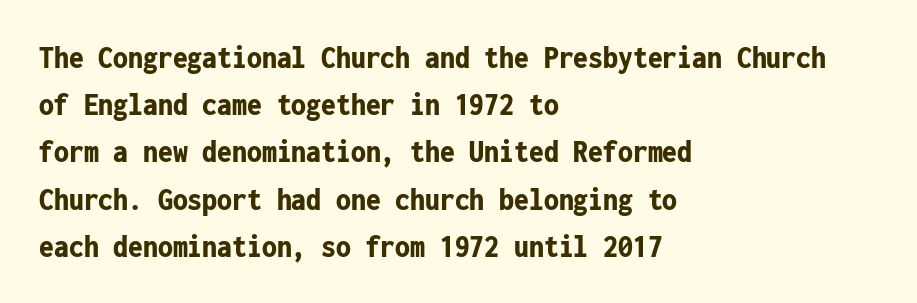
A typesetter would call this monospace, since all characters share one set width. A typesetter would mark this as roman, not italic. As a designer I'd log this as weight 700, bold. These lines stack with their left ends in a neat column.
